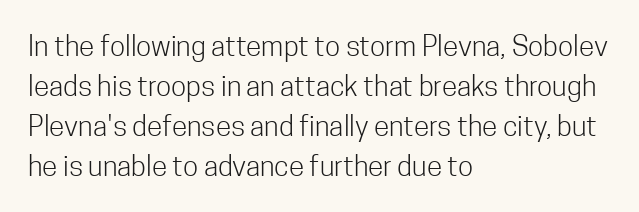
The image shows 28 px light, condensed sans-serif type, upright; set left-aligned, normal line spacing (1.43x), normal letter spacing, not underlined; low stroke contrast and a medium x-height.
